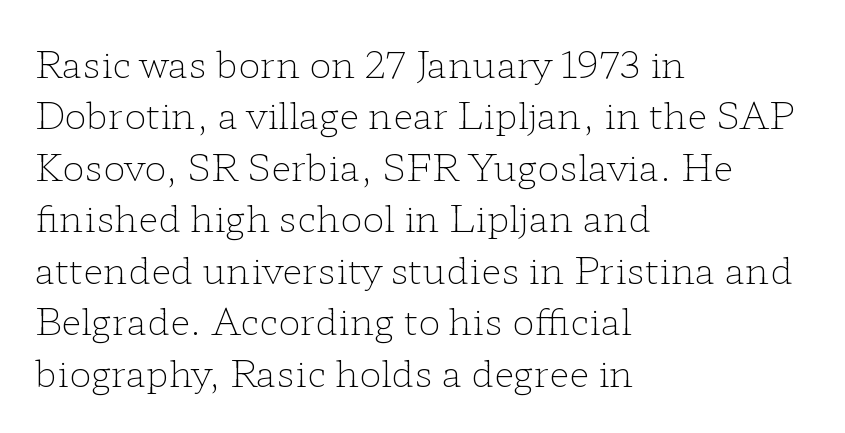
{"serif": "yes", "italic": "no", "bold": "no", "weight": "light", "width": "wide", "stroke_contrast": "low", "x_height": "medium", "monospaced": "no", "underline": "no", "align": "left", "line_spacing": "normal", "line_spacing_ratio": 1.39, "letter_spacing": "normal", "letter_spacing_em": 0.0, "glyph_px": 37}
